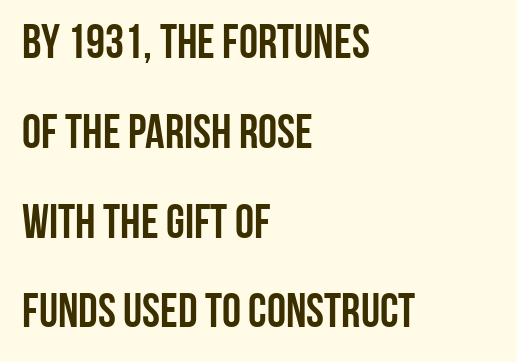
Q: Is the text italic (slanted)? A: No, it is upright.
Q: Is the typeface a serif or a sans-serif typeface? A: Sans-serif.
Q: Is the text underlined? A: No.
Q: How is the paragraph aligned? A: Left-aligned.
Q: Is the spacing between letters normal or unusually wide? A: Normal.
Q: Width (condensed, normal, or wide)? A: Condensed.
Q: Stroke contrast? A: Low.
Q: x-height? A: Large.
Q: Monospaced? A: No.
